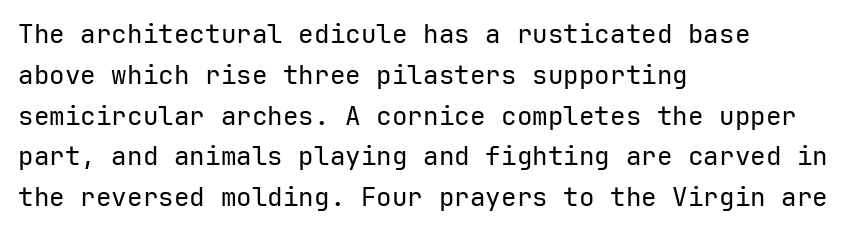
Q: Is the text bold? A: No.
Q: Is the text italic (slanted)? A: No, it is upright.
Q: Is the text underlined? A: No.
Q: How is the paragraph aligned? A: Left-aligned.
Q: Is the spacing between letters normal or unusually wide? A: Normal.
Q: Is the spacing between lines tight, normal or loose? A: Normal.
